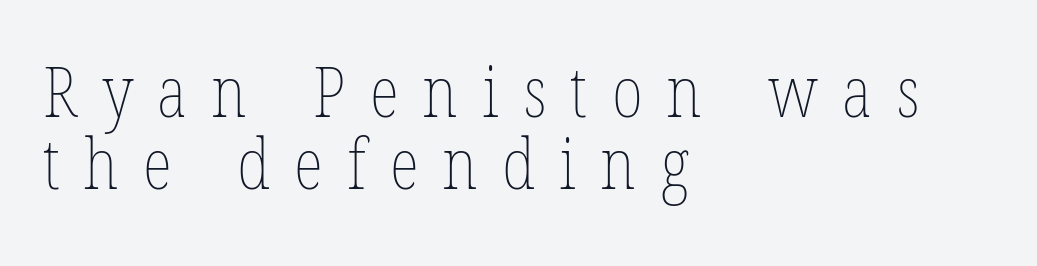
{"italic": "no", "bold": "no", "weight": "thin", "width": "condensed", "stroke_contrast": "low", "x_height": "medium", "monospaced": "no", "underline": "no", "align": "left", "line_spacing": "tight", "line_spacing_ratio": 1.04, "letter_spacing": "wide", "letter_spacing_em": 0.35, "glyph_px": 69}
